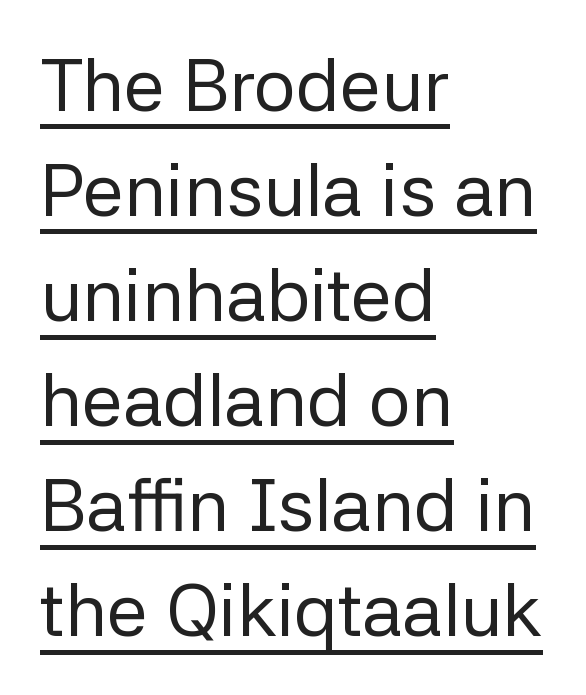
Baseline-to-baseline distance is the conventional proportion of letter height. Character widths vary here, with narrow letters taking less room than wide ones. This sample uses a sans-serif face. Each stroke keeps to a modest, everyday thickness or less. The typesetter has applied underlining to the passage shown. Honestly, the letter spacing is just normal — you wouldn't notice it.
